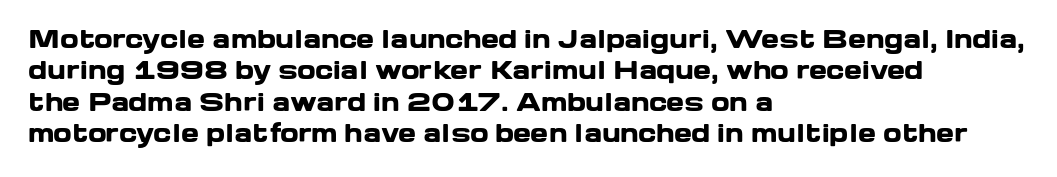
Caption: standard tracking, unaltered. In CSS terms this would be text-align: left. Unlike italic type, these characters show no tilt at all. A dark, heavy texture on the line: the type is bold.
